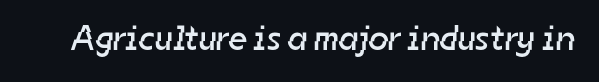
These lines are rendered in a variable-pitch font. The zone under the glyphs is completely vacant. Weight class: somewhere from thin through regular. The rendering shows plain stroke endings on the letterforms — a sans-serif design.
